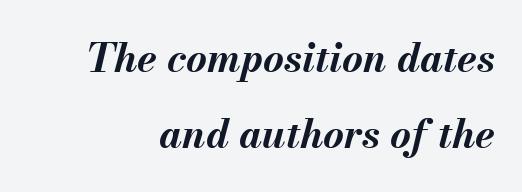
Q: Is the text bold? A: Yes.
Q: Is the text italic (slanted)? A: Yes, it leans right by about 13 degrees.
Q: Is the text underlined? A: No.
Q: Is the spacing between letters normal or unusually wide? A: Normal.
Q: Is the spacing between lines tight, normal or loose? A: Loose.
Q: Width (condensed, normal, or wide)? A: Normal.
Q: Stroke contrast? A: Medium.
Q: x-height? A: Small.
Q: Monospaced? A: No.
